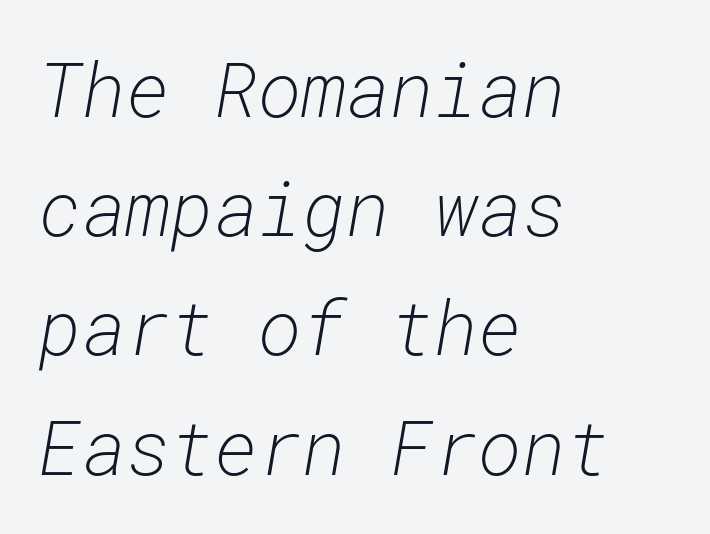
The image shows 75 px light type, italic (leaning right), monospaced; set left-aligned, normal line spacing (1.59x), normal letter spacing, not underlined; low stroke contrast and a medium x-height.
